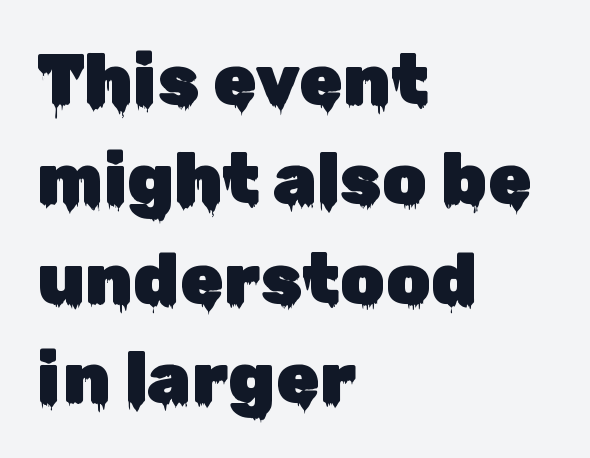
The image shows 71 px sans-serif type, upright; set left-aligned, normal line spacing (1.4x), normal letter spacing, not underlined; low stroke contrast and a medium x-height.
